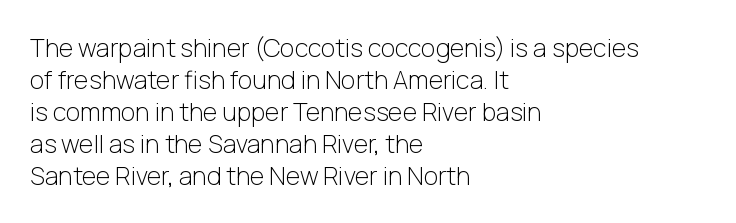
{"italic": "no", "bold": "no", "underline": "no", "align": "left", "line_spacing": "normal", "line_spacing_ratio": 1.28, "letter_spacing": "normal", "letter_spacing_em": 0.0, "glyph_px": 25}
